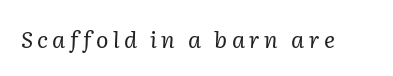
The image shows 23 px text type, italic (leaning right); set not underlined.
